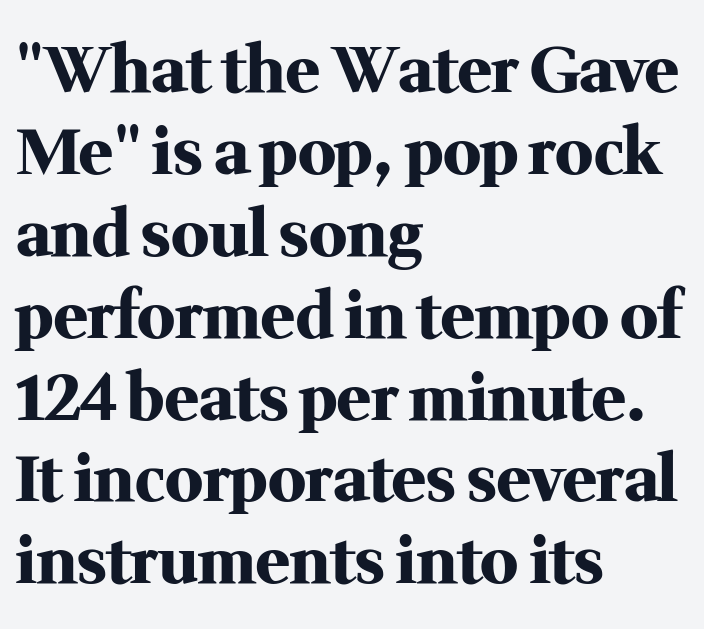
The image shows 63 px heavy serif type, upright; set left-aligned, normal line spacing (1.3x), normal letter spacing, not underlined; medium stroke contrast and a medium x-height.
